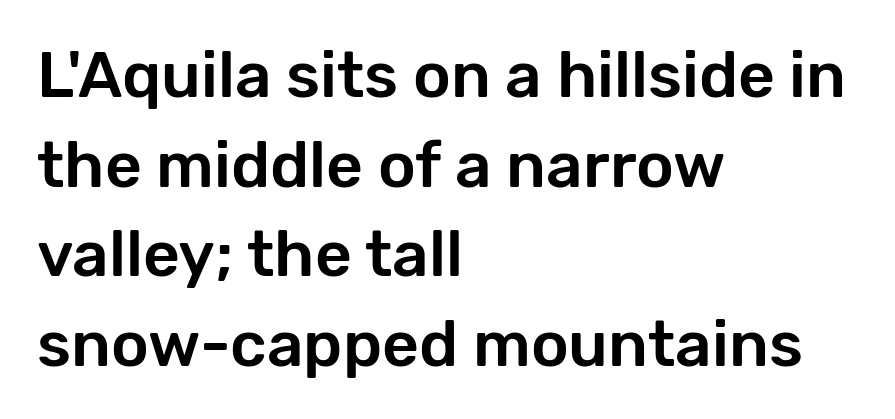
The image shows 64 px sans-serif type, upright; set left-aligned, normal line spacing (1.4x), normal letter spacing, not underlined; low stroke contrast and a medium x-height.
